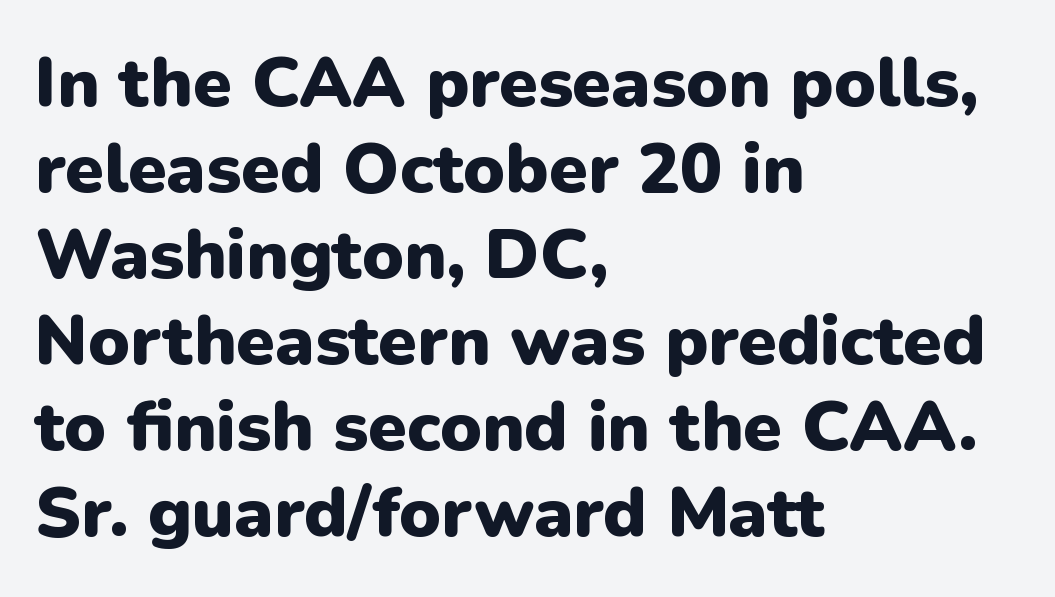
{"serif": "no", "italic": "no", "bold": "yes", "weight": "heavy", "width": "normal", "stroke_contrast": "low", "x_height": "medium", "monospaced": "no", "underline": "no", "align": "left", "line_spacing_ratio": 1.23, "letter_spacing": "normal", "letter_spacing_em": 0.0, "glyph_px": 70}
